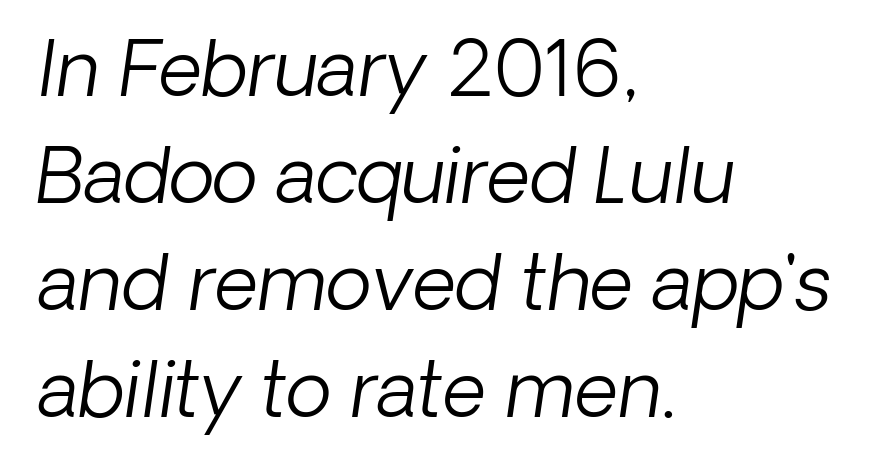
These lines are rendered in a variable-pitch font. Line starts are locked; line ends wander. Successive baselines arrive at the customary interval. Heaviness? Minimal to ordinary, like unemphasized prose. This sample uses a sans-serif face.
